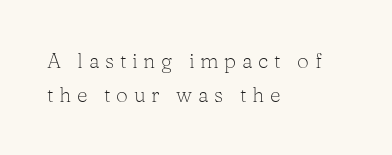
Q: Is the text bold? A: No.
Q: Is the text italic (slanted)? A: No, it is upright.
Q: Is the text underlined? A: No.
Q: How is the paragraph aligned? A: Left-aligned.
Q: Is the spacing between letters normal or unusually wide? A: Unusually wide.
Q: Is the spacing between lines tight, normal or loose? A: Normal.
